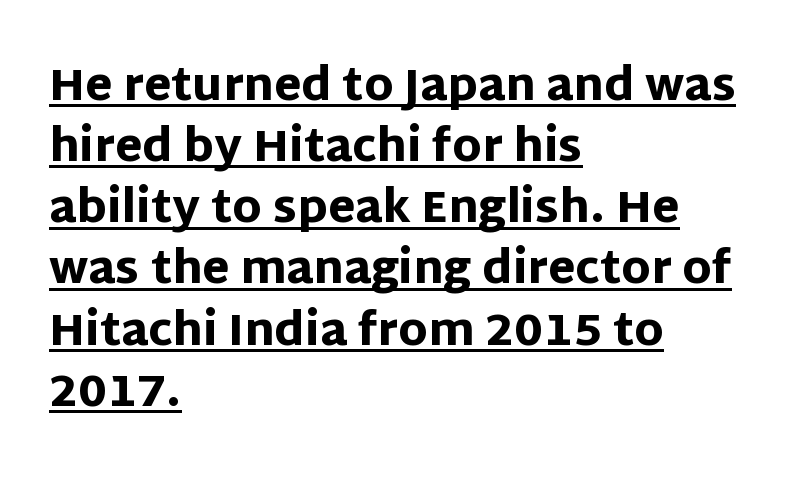
Each new line begins a customary step beneath the previous one. Looks like someone drew a line under every word here. Here the designer chose a conventional face with non-uniform glyph widths. These lines keep a tight, regular rhythm from letter to letter. What kind of face is this? One without serifs — a sans.
